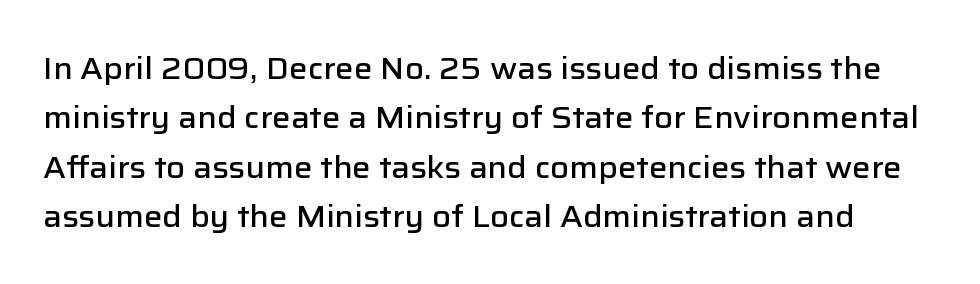
Q: Is the text bold? A: Semi-bold.
Q: Is the text italic (slanted)? A: No, it is upright.
Q: Is the typeface a serif or a sans-serif typeface? A: Sans-serif.
Q: Is the text underlined? A: No.
Q: Is the spacing between letters normal or unusually wide? A: Normal.
Q: Is the spacing between lines tight, normal or loose? A: Normal.
Q: Width (condensed, normal, or wide)? A: Normal.
Q: Stroke contrast? A: Low.
Q: x-height? A: Medium.
Q: Monospaced? A: No.
